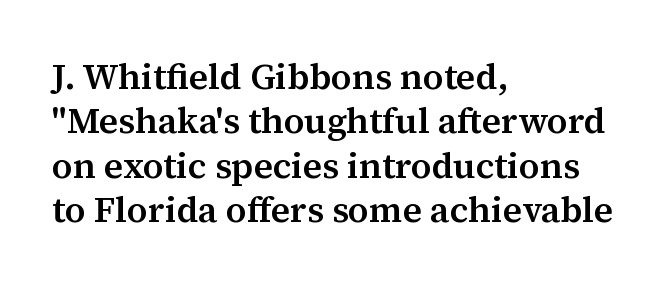
The image shows 36 px semibold serif type, upright; set left-aligned, line spacing 1.23x, normal letter spacing, not underlined; medium stroke contrast and a medium x-height.
